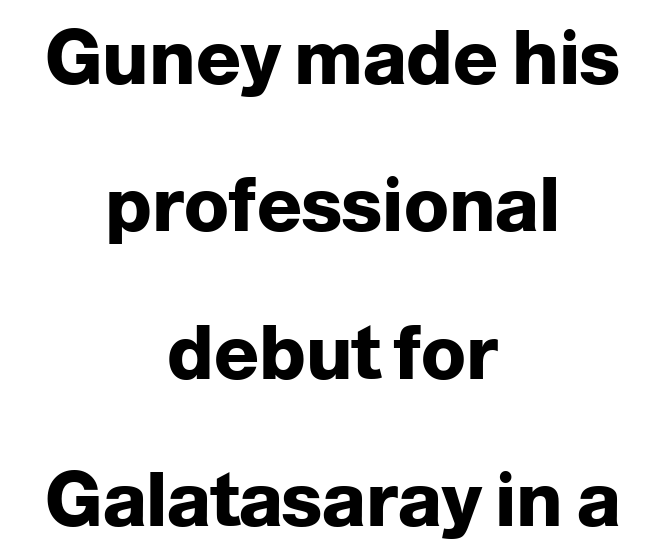
The image shows 74 px heavy sans-serif type, upright; set centered, loose line spacing (1.99x), normal letter spacing, not underlined; low stroke contrast and a medium x-height.
